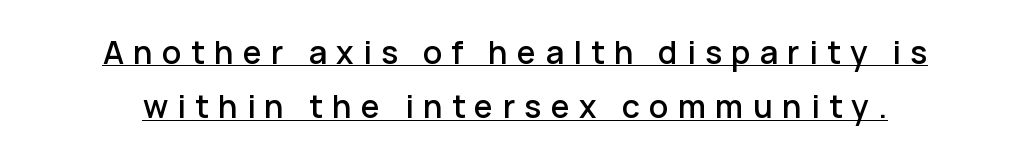
The face used here is proportionally spaced, like ordinary book or web type. Each word looks stretched out because of the extra space between its letters. This rendering uses center alignment, leaving both contours irregular but symmetric. Regarding leading, the lines here are spaced in the standard way. Is there any slant? The stems are plumb.
